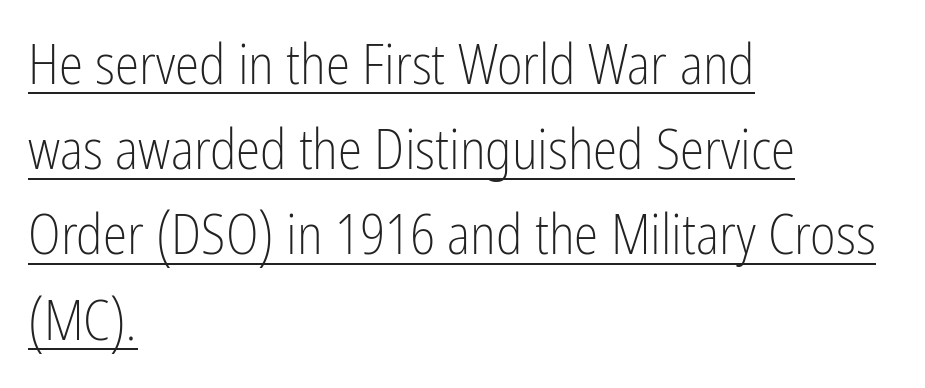
{"serif": "no", "italic": "no", "bold": "no", "weight": "light", "width": "condensed", "stroke_contrast": "low", "x_height": "medium", "monospaced": "no", "underline": "yes", "align": "left", "line_spacing": "normal", "line_spacing_ratio": 1.55, "letter_spacing": "normal", "letter_spacing_em": 0.0, "glyph_px": 55}
